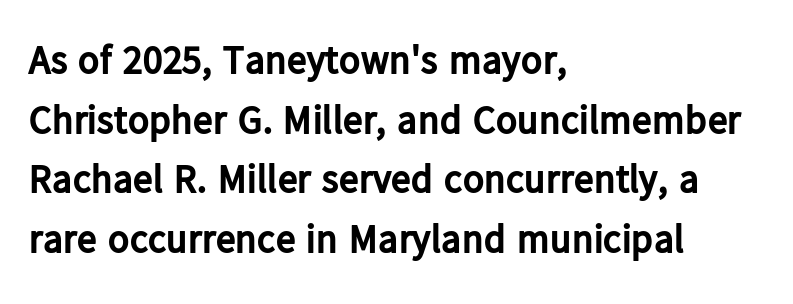
This sample uses a sans-serif face. Proportional: the letters do not fall into vertical columns. How would I describe the line gaps? Plain and ordinary. Rendered with straight, roman letterforms. Casual observation: everything's shoved over to the left.
